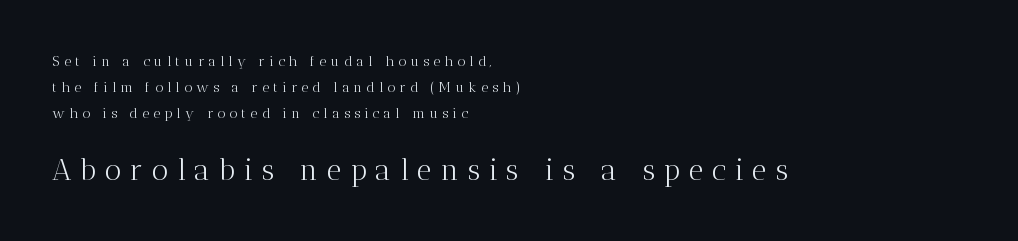
{"serif": "yes", "italic": "no", "bold": "no", "weight": "light", "width": "normal", "stroke_contrast": "medium", "x_height": "medium", "monospaced": "no", "underline": "no", "align": "left", "line_spacing_ratio": 1.84, "letter_spacing": "wide", "letter_spacing_em": 0.3, "larger_block": "second", "size_ratio": 2.07, "glyph_px": 29}
